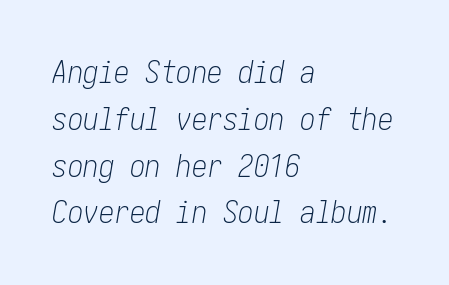
{"italic": "yes", "lean": "right", "slant_degrees": 10, "bold": "no", "weight": "light", "width": "condensed", "stroke_contrast": "low", "x_height": "medium", "underline": "no", "align": "left", "line_spacing": "normal", "line_spacing_ratio": 1.51, "letter_spacing": "normal", "letter_spacing_em": 0.0, "glyph_px": 31}
